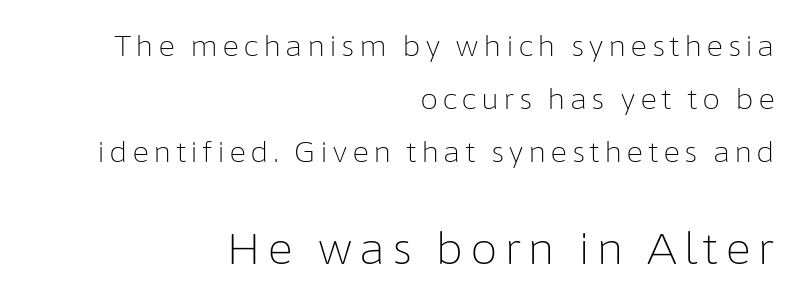
A typesetter would mark this as roman, not italic. Top chunk: small. Bottom chunk: large. Type without underlining. Note: no serifs on the glyphs. Layout note: lines flush right. This is not heavy type; no bold has been used.
